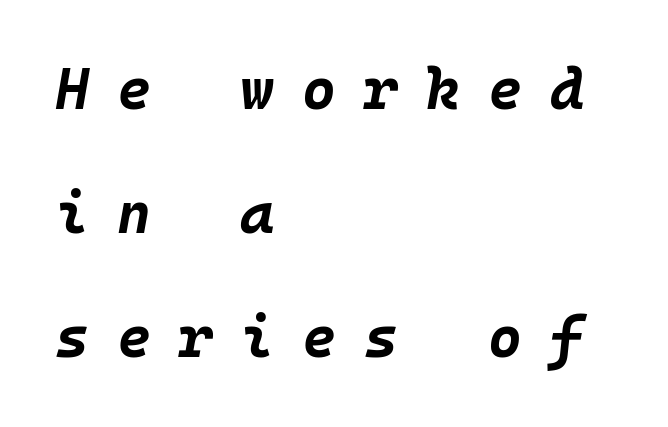
The text block is weighted toward the left margin, trailing off unevenly rightward. The face used here has a pronounced slope to its letters. A great deal of white space separates one row of letters from the next. Someone cranked the tracking dial way up on this one. The gap between lines stays unmarked.
